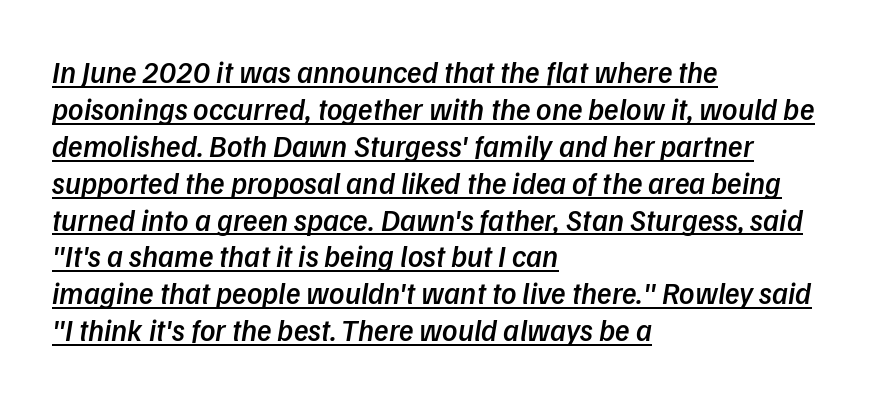
Q: Is the text bold? A: Semi-bold.
Q: Is the typeface a serif or a sans-serif typeface? A: Sans-serif.
Q: Is the text underlined? A: Yes.
Q: How is the paragraph aligned? A: Left-aligned.
Q: Is the spacing between letters normal or unusually wide? A: Normal.
Q: Width (condensed, normal, or wide)? A: Normal.
Q: Stroke contrast? A: Low.
Q: x-height? A: Medium.
Q: Monospaced? A: No.
